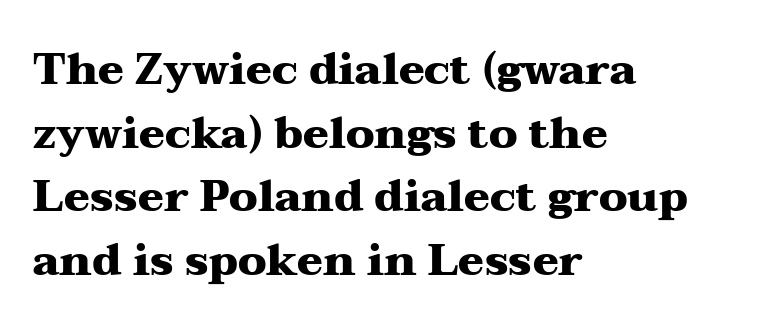
The image shows 43 px heavy, wide serif type, upright; set left-aligned, normal line spacing (1.48x), normal letter spacing, not underlined; medium stroke contrast and a medium x-height.
